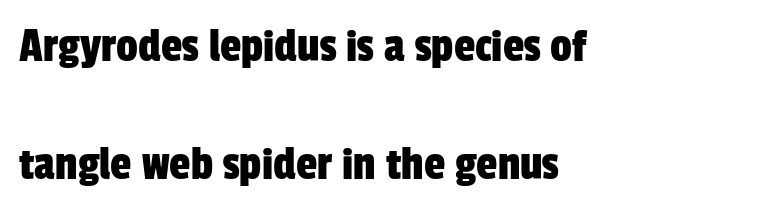
Q: Is the typeface a serif or a sans-serif typeface? A: Sans-serif.
Q: Is the text underlined? A: No.
Q: How is the paragraph aligned? A: Left-aligned.
Q: Is the spacing between letters normal or unusually wide? A: Normal.
Q: Is the spacing between lines tight, normal or loose? A: Loose.
Q: Width (condensed, normal, or wide)? A: Condensed.
Q: Stroke contrast? A: Low.
Q: x-height? A: Medium.
Q: Monospaced? A: No.
